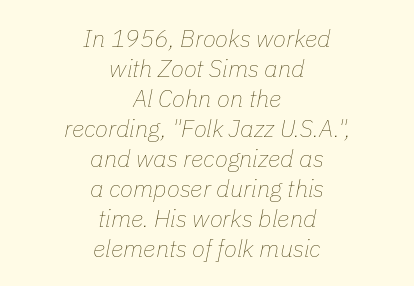
{"italic": "yes", "lean": "right", "slant_degrees": 11, "bold": "no", "underline": "no", "align": "center", "line_spacing": "normal", "line_spacing_ratio": 1.25, "letter_spacing": "normal", "letter_spacing_em": 0.0, "glyph_px": 24}
